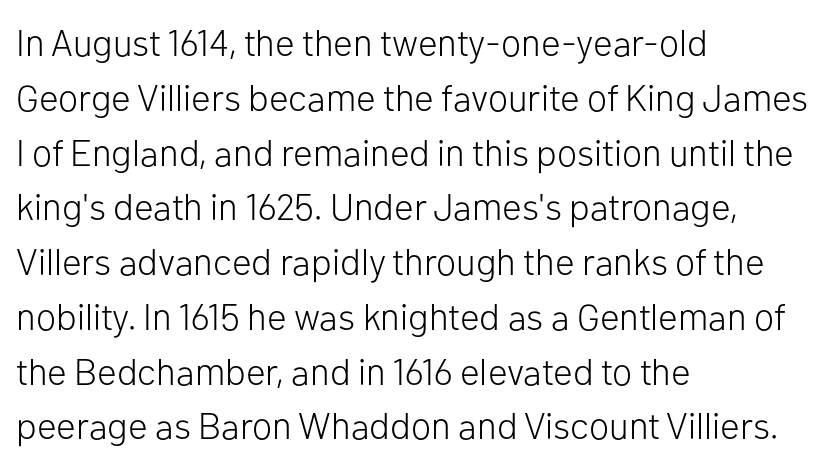
Q: Is the text bold? A: No.
Q: Is the text italic (slanted)? A: No, it is upright.
Q: Is the typeface a serif or a sans-serif typeface? A: Sans-serif.
Q: Is the text underlined? A: No.
Q: How is the paragraph aligned? A: Left-aligned.
Q: Is the spacing between letters normal or unusually wide? A: Normal.
Q: Is the spacing between lines tight, normal or loose? A: Normal.
Q: Width (condensed, normal, or wide)? A: Normal.
Q: Stroke contrast? A: Low.
Q: x-height? A: Medium.
Q: Monospaced? A: No.
